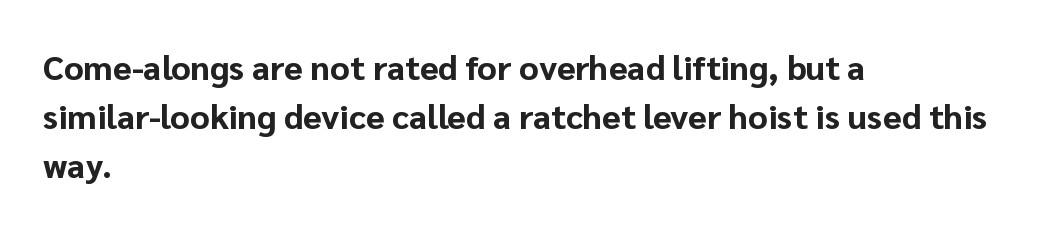
{"serif": "no", "italic": "no", "bold": "yes", "weight": "bold", "width": "normal", "stroke_contrast": "low", "x_height": "medium", "monospaced": "no", "underline": "no", "align": "left", "line_spacing": "normal", "line_spacing_ratio": 1.44, "letter_spacing": "normal", "letter_spacing_em": 0.0, "glyph_px": 34}
